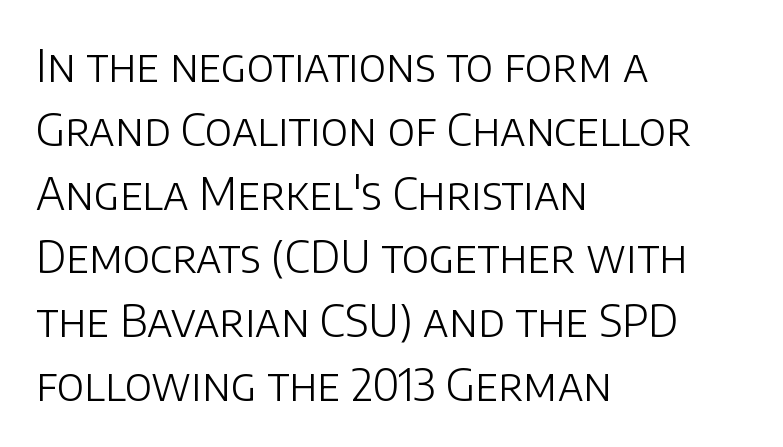
Q: Is the text bold? A: No.
Q: Is the text italic (slanted)? A: No, it is upright.
Q: Is the typeface a serif or a sans-serif typeface? A: Sans-serif.
Q: Is the text underlined? A: No.
Q: How is the paragraph aligned? A: Left-aligned.
Q: Is the spacing between letters normal or unusually wide? A: Normal.
Q: Is the spacing between lines tight, normal or loose? A: Normal.
Q: Width (condensed, normal, or wide)? A: Normal.
Q: Stroke contrast? A: Low.
Q: x-height? A: Large.
Q: Monospaced? A: No.
